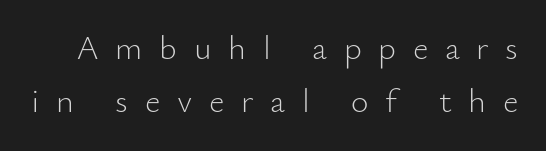
Each letter keeps its own natural width here, so spacing adapts to shape. The type sits square on the baseline with zero lean. This sample uses a sans-serif face. Compared with a typical body face, this is equally light or lighter still. Underlining? Definitely not there. Between one letter and the next there's a generous, obvious gap.
